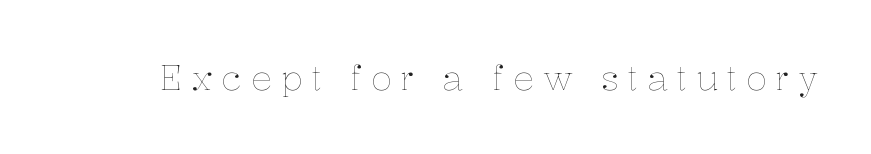
Just letters on the line, the space beneath them empty. You could not count columns in this text — the font is proportionally spaced. Caption: expanded tracking, letters set apart. The type sits square on the baseline with zero lean.
